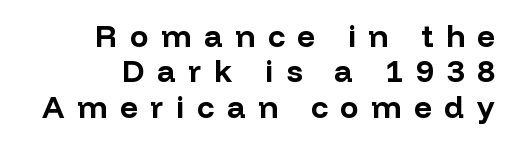
{"serif": "no", "italic": "no", "bold": "yes", "weight": "bold", "width": "normal", "stroke_contrast": "low", "x_height": "medium", "monospaced": "no", "underline": "no", "align": "right", "line_spacing": "tight", "line_spacing_ratio": 1.14, "letter_spacing": "wide", "letter_spacing_em": 0.41, "glyph_px": 31}
